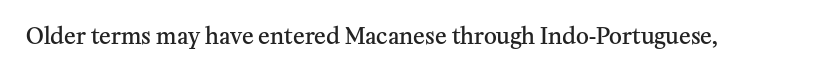
There is no visible air inserted between adjacent glyphs. The characters look somewhat weighty, a semibold short of true bold. Check the space under the baseline: it is left empty. Ascenders rise straight up at ninety degrees.
